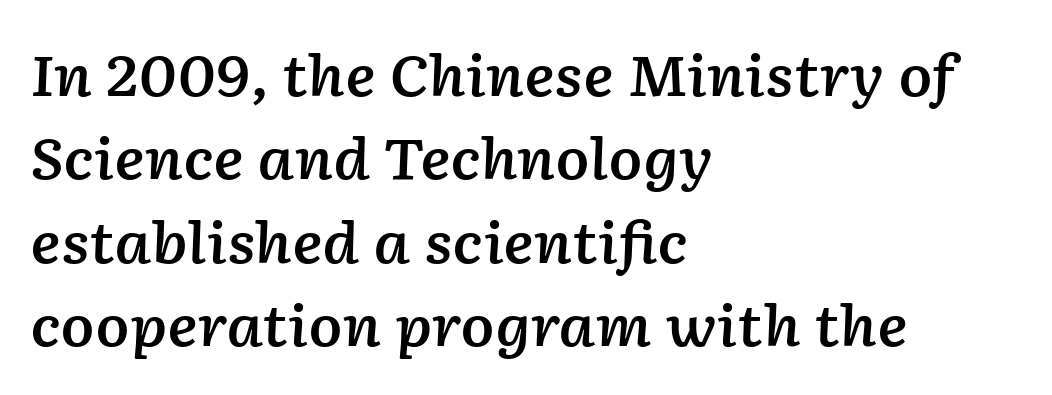
{"italic": "yes", "lean": "right", "slant_degrees": 2, "bold": "semi", "weight": "semibold", "width": "normal", "stroke_contrast": "low", "x_height": "medium", "monospaced": "no", "underline": "no", "align": "left", "line_spacing": "normal", "line_spacing_ratio": 1.49, "letter_spacing": "normal", "letter_spacing_em": 0.0, "glyph_px": 56}
